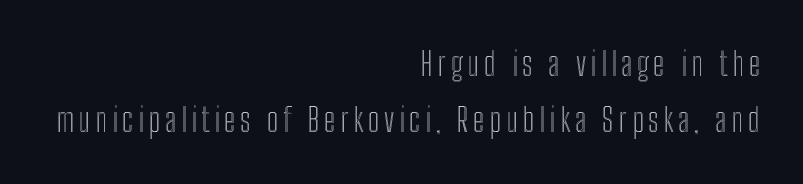
Q: Is the text italic (slanted)? A: No, it is upright.
Q: Is the text underlined? A: No.
Q: How is the paragraph aligned? A: Right-aligned.
Q: Is the spacing between lines tight, normal or loose? A: Normal.
Q: Width (condensed, normal, or wide)? A: Condensed.
Q: x-height? A: Medium.
Q: Monospaced? A: No.
